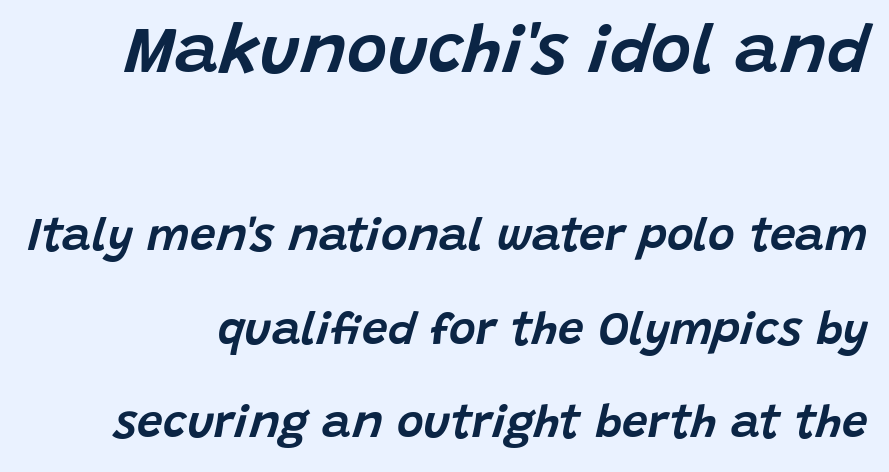
Glyph-to-glyph distance matches everyday printed text. Whoever set this made the first block the dominant, larger element. These lines are rendered in a variable-pitch font. Does the lettering tilt? It does — this is italic. Plain, unruled lines of type.
